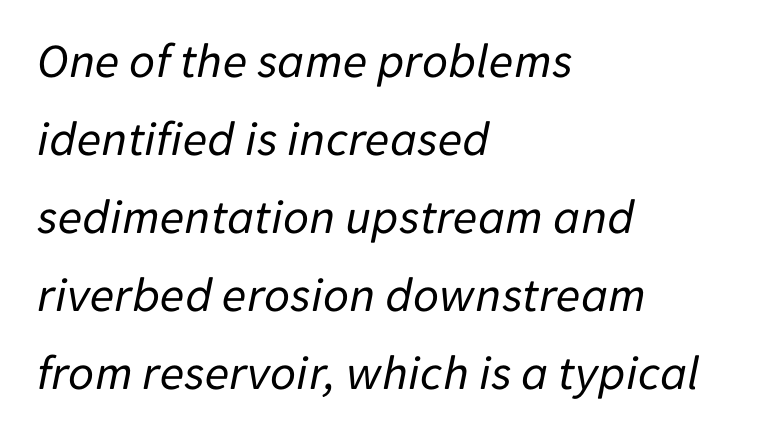
The image shows 50 px regular-weight type, italic (leaning right); set left-aligned, normal line spacing (1.56x), normal letter spacing, not underlined; low stroke contrast and a medium x-height.
